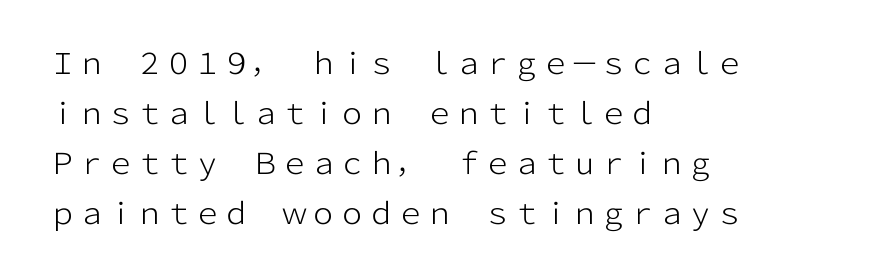
Q: Is the text bold? A: No.
Q: Is the text italic (slanted)? A: No, it is upright.
Q: Is the typeface a serif or a sans-serif typeface? A: Sans-serif.
Q: Is the text underlined? A: No.
Q: How is the paragraph aligned? A: Left-aligned.
Q: Is the spacing between letters normal or unusually wide? A: Normal.
Q: Width (condensed, normal, or wide)? A: Normal.
Q: Stroke contrast? A: Low.
Q: x-height? A: Medium.
Q: Monospaced? A: No.
